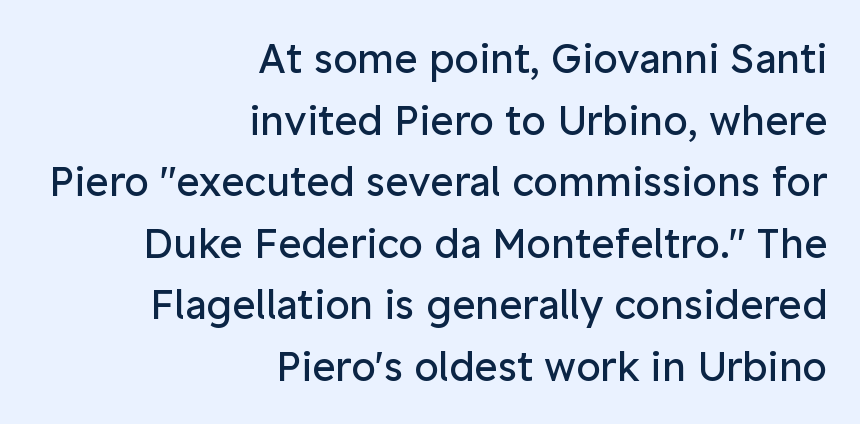
{"serif": "no", "italic": "no", "bold": "no", "weight": "regular", "width": "normal", "stroke_contrast": "low", "x_height": "medium", "monospaced": "no", "underline": "no", "align": "right", "line_spacing": "normal", "line_spacing_ratio": 1.54, "letter_spacing": "normal", "letter_spacing_em": 0.0, "glyph_px": 40}
